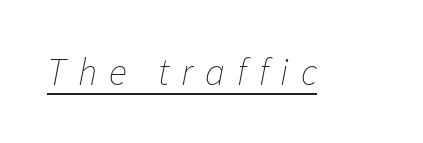
The image shows 38 px thin type, italic (leaning right); set unusually wide letter spacing (+0.32 em), underlined; low stroke contrast and a medium x-height.
